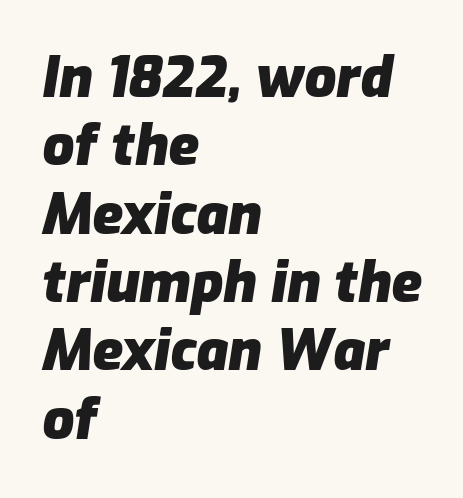
Look at the stroke-to-counter ratio: heavy, a bold. Each letter keeps its own natural width here, so spacing adapts to shape. Quick note: underline off. The compositor pushed each line to the left boundary.
